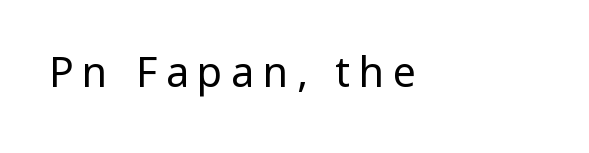
The image shows 41 px regular-weight, condensed sans-serif type, upright; set left-aligned, unusually wide letter spacing (+0.21 em), not underlined; low stroke contrast and a large x-height.
